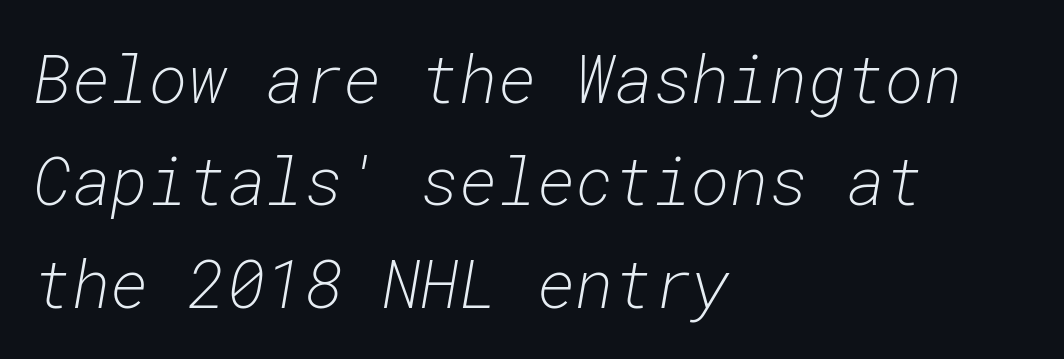
The rendering uses typewriter-style spacing with identical character cells. Stroke thickness stays within the range of a standard reading face or lighter. The block of text has a typical density, with ordinary space between rows. The font's italic variant was chosen for this text.
